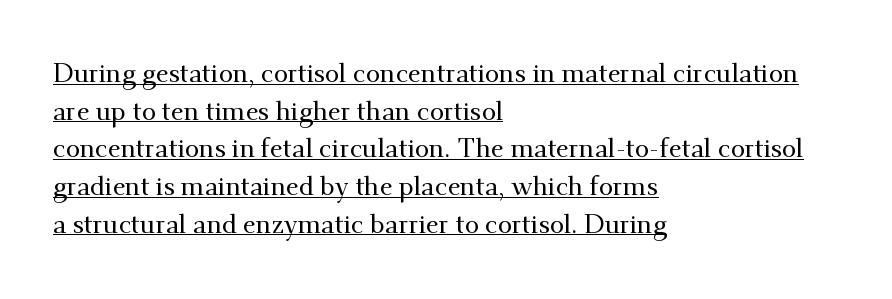
The image shows 26 px text type, upright; set left-aligned, normal line spacing (1.45x), normal letter spacing, underlined.
